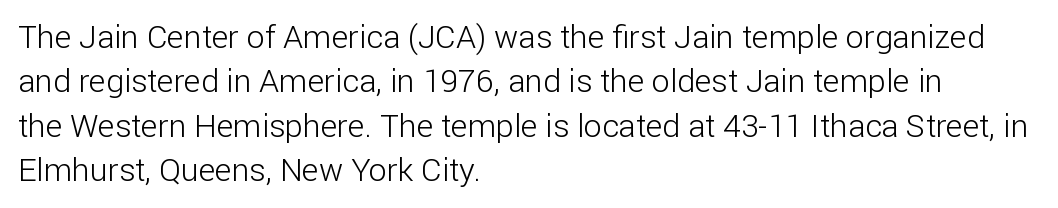
Plain, unruled lines of type. The face used here is proportionally spaced, like ordinary book or web type. Vertical stems look standard width or narrower in stroke. The leading is moderate, giving the passage an even texture.
